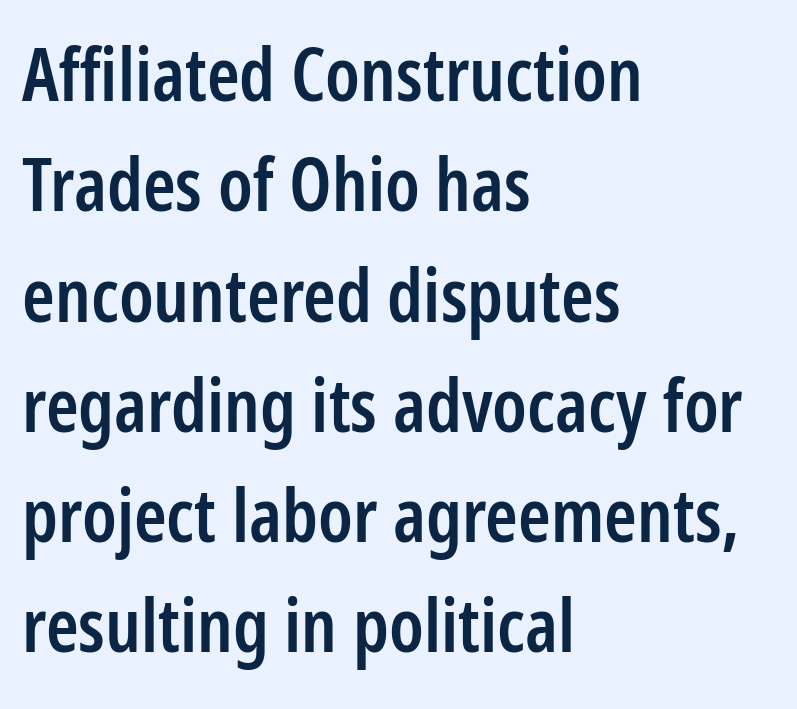
Q: Is the text bold? A: Semi-bold.
Q: Is the text italic (slanted)? A: No, it is upright.
Q: Is the typeface a serif or a sans-serif typeface? A: Sans-serif.
Q: Is the text underlined? A: No.
Q: How is the paragraph aligned? A: Left-aligned.
Q: Is the spacing between letters normal or unusually wide? A: Normal.
Q: Is the spacing between lines tight, normal or loose? A: Normal.
Q: Width (condensed, normal, or wide)? A: Condensed.
Q: Stroke contrast? A: Low.
Q: x-height? A: Medium.
Q: Monospaced? A: No.
